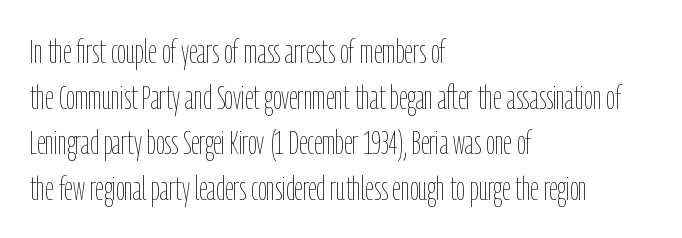
Q: Is the text bold? A: No.
Q: Is the text italic (slanted)? A: No, it is upright.
Q: Is the text underlined? A: No.
Q: How is the paragraph aligned? A: Left-aligned.
Q: Is the spacing between letters normal or unusually wide? A: Normal.
Q: Is the spacing between lines tight, normal or loose? A: Normal.
Q: Width (condensed, normal, or wide)? A: Condensed.
Q: Stroke contrast? A: Low.
Q: x-height? A: Medium.
Q: Monospaced? A: No.
